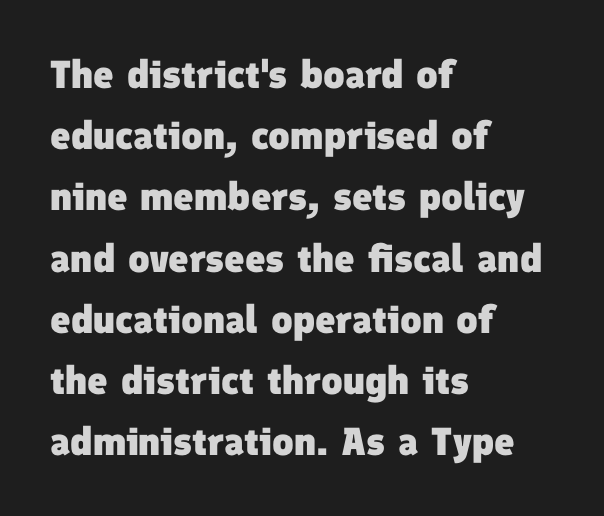
{"serif": "no", "bold": "yes", "weight": "heavy", "width": "normal", "stroke_contrast": "low", "x_height": "medium", "monospaced": "no", "underline": "no", "align": "left", "line_spacing": "normal", "line_spacing_ratio": 1.57, "letter_spacing": "normal", "letter_spacing_em": 0.0, "glyph_px": 39}
